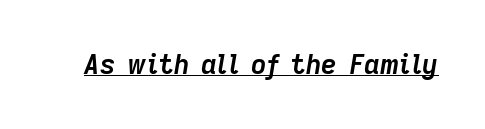
The gaps between neighbouring characters are ordinary and unremarkable. Slant detected: the letters are inclined. The glyphs are accompanied by a horizontal stroke just below them. Stroke thickness is high; the sample reads as a true bold.
